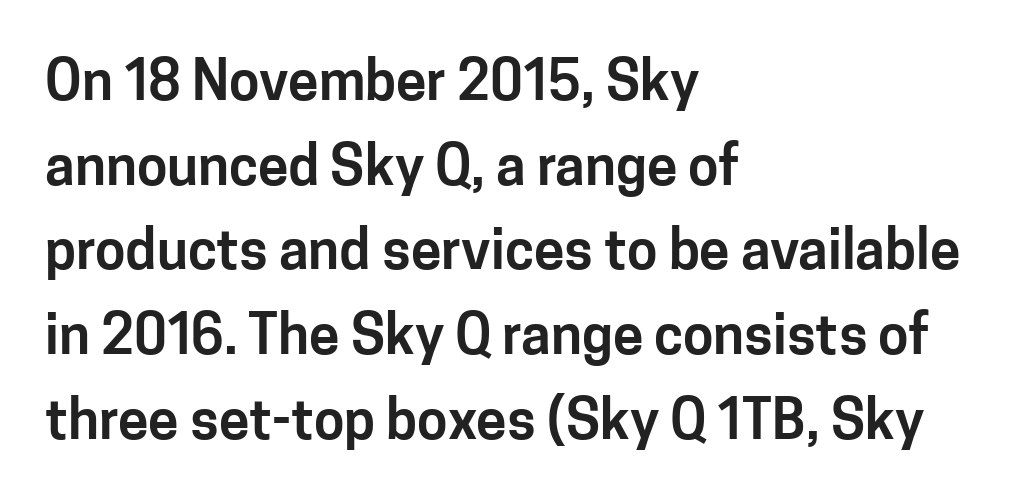
The image shows 55 px sans-serif type, upright; set left-aligned, normal line spacing (1.54x), normal letter spacing, not underlined; low stroke contrast and a medium x-height.
